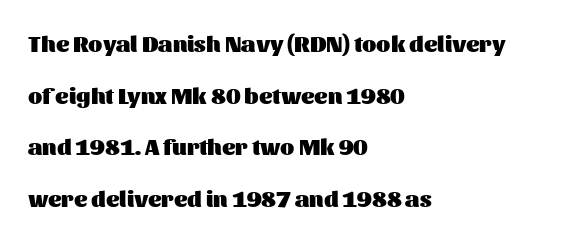
Q: Is the text bold? A: Yes.
Q: Is the text italic (slanted)? A: No, it is upright.
Q: Is the text underlined? A: No.
Q: How is the paragraph aligned? A: Left-aligned.
Q: Is the spacing between letters normal or unusually wide? A: Normal.
Q: Is the spacing between lines tight, normal or loose? A: Loose.
